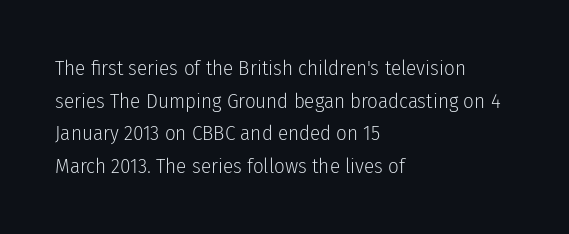
{"italic": "no", "bold": "no", "underline": "no", "align": "left", "line_spacing": "normal", "line_spacing_ratio": 1.55, "letter_spacing": "normal", "letter_spacing_em": 0.0, "glyph_px": 21}
